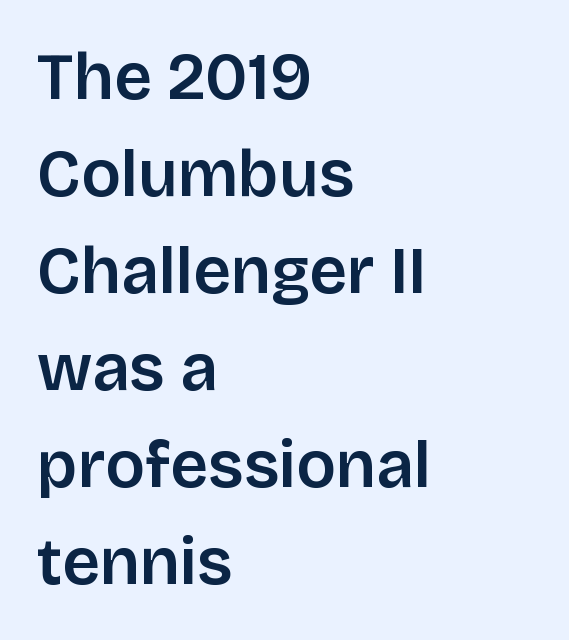
Q: Is the text italic (slanted)? A: No, it is upright.
Q: Is the typeface a serif or a sans-serif typeface? A: Sans-serif.
Q: Is the text underlined? A: No.
Q: How is the paragraph aligned? A: Left-aligned.
Q: Is the spacing between letters normal or unusually wide? A: Normal.
Q: Is the spacing between lines tight, normal or loose? A: Normal.
Q: Width (condensed, normal, or wide)? A: Normal.
Q: Stroke contrast? A: Low.
Q: x-height? A: Large.
Q: Monospaced? A: No.
